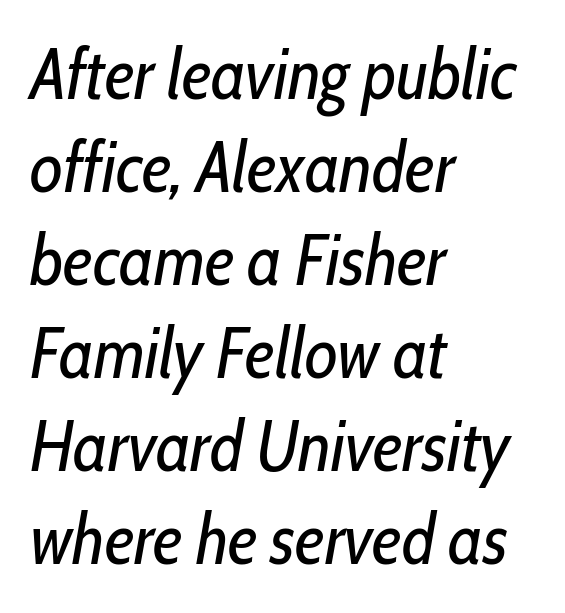
The image shows 71 px regular-weight, condensed type, italic (leaning right); set left-aligned, normal line spacing (1.31x), normal letter spacing, not underlined; low stroke contrast and a medium x-height.
